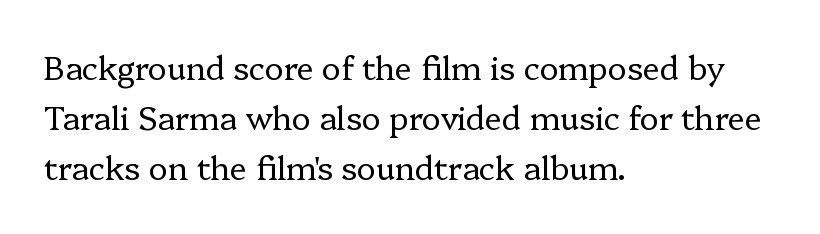
The image shows 32 px regular-weight serif type, upright; set left-aligned, normal line spacing (1.57x), normal letter spacing, not underlined; low stroke contrast and a medium x-height.
